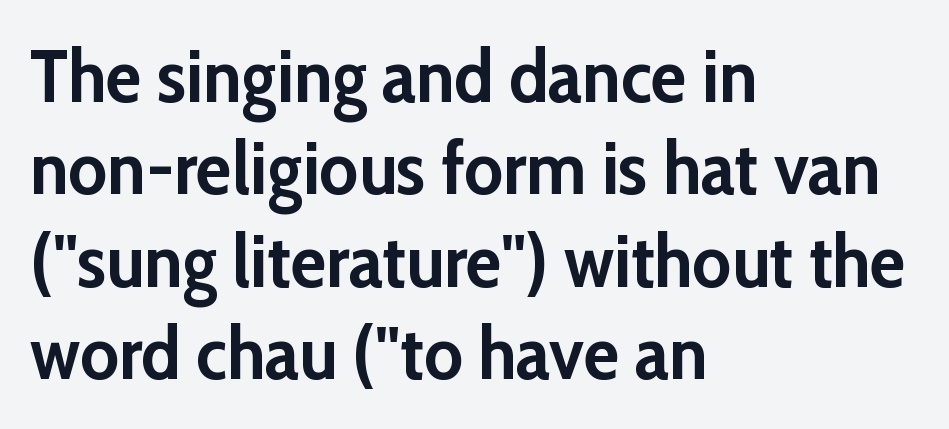
Q: Is the text bold? A: Yes.
Q: Is the text italic (slanted)? A: No, it is upright.
Q: Is the typeface a serif or a sans-serif typeface? A: Sans-serif.
Q: Is the text underlined? A: No.
Q: How is the paragraph aligned? A: Left-aligned.
Q: Is the spacing between letters normal or unusually wide? A: Normal.
Q: Is the spacing between lines tight, normal or loose? A: Normal.
Q: Width (condensed, normal, or wide)? A: Normal.
Q: Stroke contrast? A: Low.
Q: x-height? A: Medium.
Q: Monospaced? A: No.
